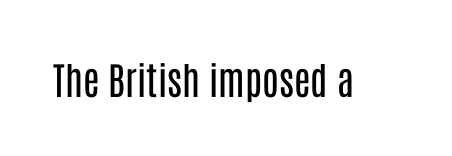
These glyphs show unthickened strokes, regular width or finer. Is the letter spacing exaggerated? No — it looks like the ordinary default. A roman cut, with each character standing at attention. Just letters on the line, the space beneath them empty. The letters carry no serifs — their stems end cleanly without finishing strokes. Is this a fixed-width face? No — the glyphs have proportional, varying widths.
